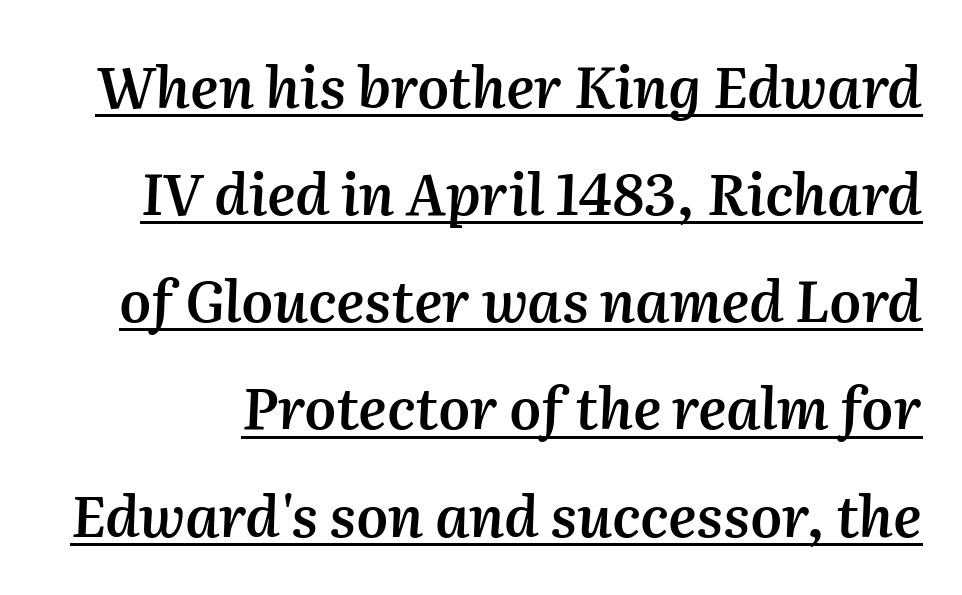
The image shows 57 px semibold type, italic (leaning right); set line spacing 1.88x, normal letter spacing, underlined; medium stroke contrast and a medium x-height.
